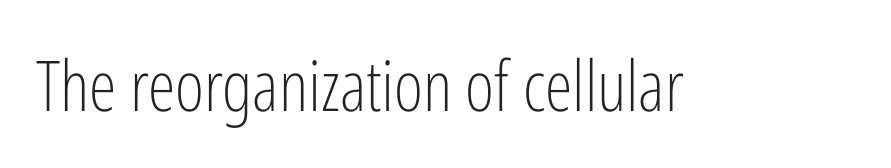
{"serif": "no", "italic": "no", "bold": "no", "weight": "light", "width": "condensed", "stroke_contrast": "low", "x_height": "medium", "monospaced": "no", "underline": "no", "letter_spacing": "normal", "letter_spacing_em": 0.0, "glyph_px": 70}
